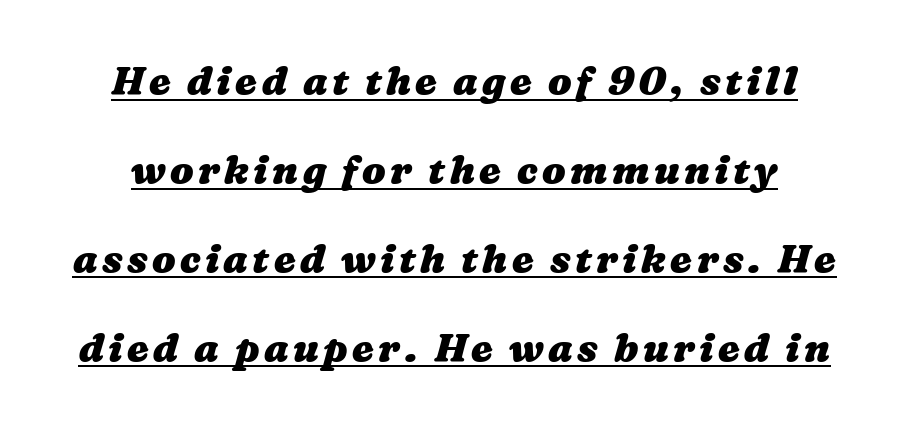
{"bold": "yes", "weight": "heavy", "width": "wide", "stroke_contrast": "medium", "x_height": "medium", "monospaced": "no", "underline": "yes", "line_spacing": "loose", "line_spacing_ratio": 2.28, "glyph_px": 39}
